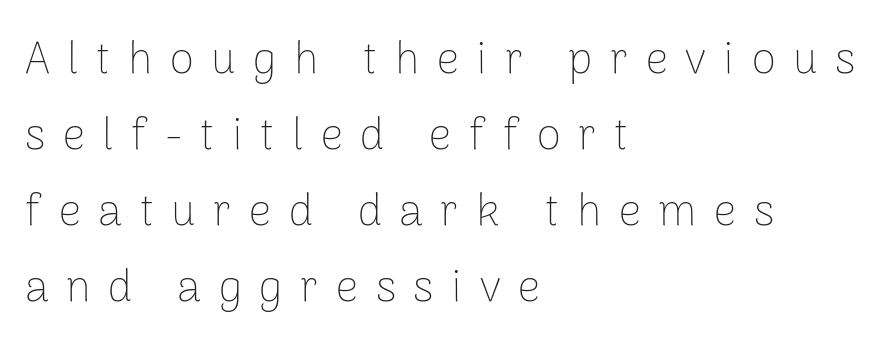
Q: Is the text bold? A: No.
Q: Is the text italic (slanted)? A: No, it is upright.
Q: Is the typeface a serif or a sans-serif typeface? A: Sans-serif.
Q: Is the text underlined? A: No.
Q: How is the paragraph aligned? A: Left-aligned.
Q: Is the spacing between letters normal or unusually wide? A: Unusually wide.
Q: Width (condensed, normal, or wide)? A: Normal.
Q: Stroke contrast? A: Low.
Q: x-height? A: Medium.
Q: Monospaced? A: No.
